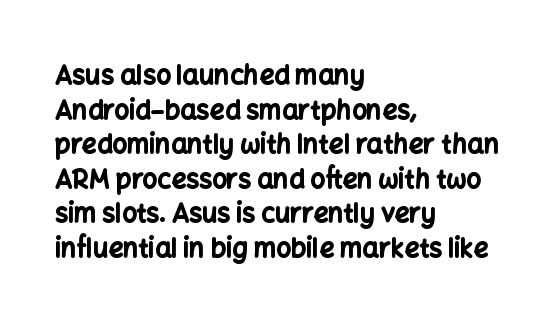
Do the letters lean? They stand straight. Standard letterfit; no display-style spreading of the glyphs. The strip under each line holds only bare page. The rendering anchors every line to the left-hand side. The glyphs have the mass of a bold cut. Quick note: interline space is typical.
